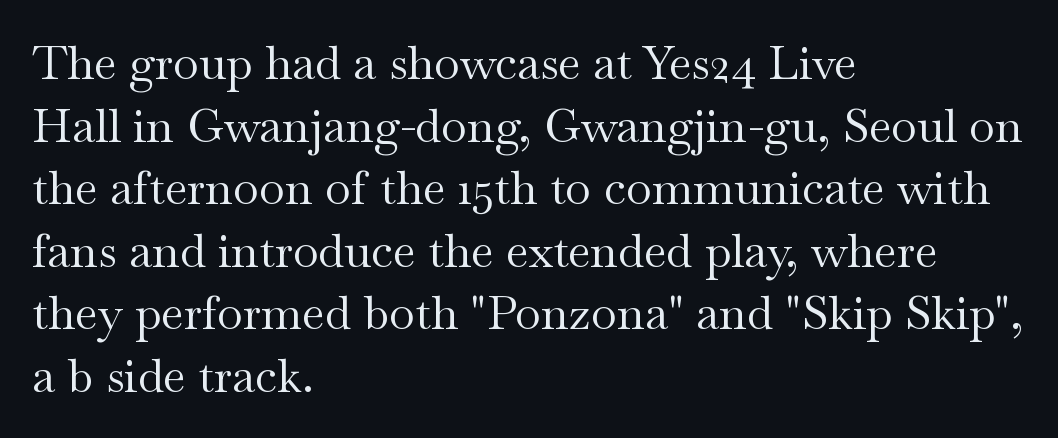
Leading matches the norm, producing a regular column. Words appear dense and cohesive because spacing is normal. A typesetter would call this proportional, since set widths differ per character. The specimen omits any rule beneath the text block's lines. Regarding serifs, this sample has them. The weight tops out at a normal text grade.
